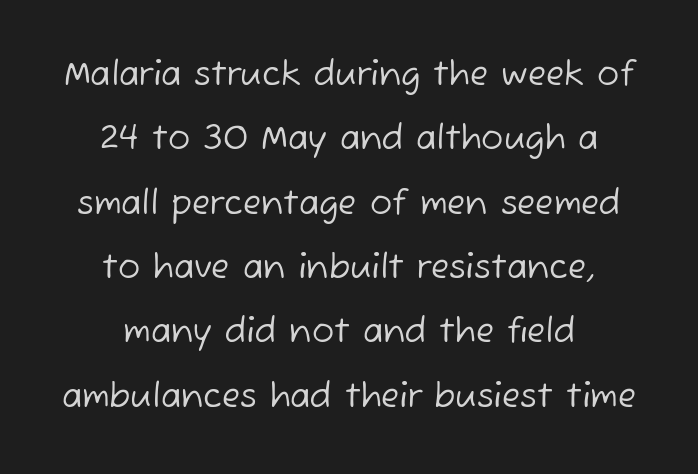
{"serif": "no", "bold": "no", "weight": "regular", "width": "normal", "stroke_contrast": "low", "x_height": "medium", "monospaced": "no", "underline": "no", "align": "center", "line_spacing": "loose", "line_spacing_ratio": 1.95, "letter_spacing": "normal", "letter_spacing_em": 0.0, "glyph_px": 33}
